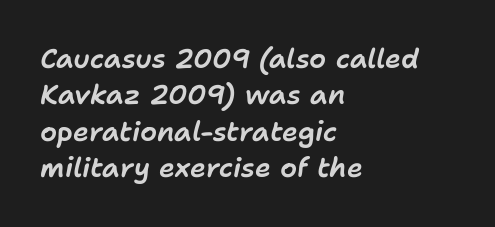
The passage shown has conventional tracking throughout. The space directly below the letters is spotless. Is there much room between lines? A standard amount, neither cramped nor airy. Emphasis-style slanted type is in use. A student would call this left alignment; a typographer would say flush left, rag right.
